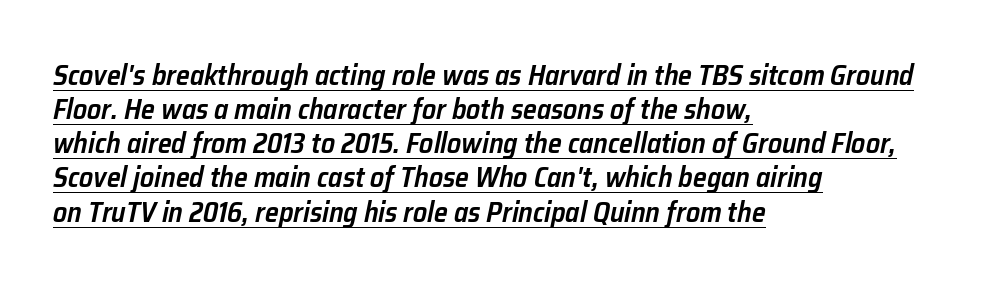
This sample has the flowing, uneven cadence of proportional lettering. The passage shown has conventional tracking throughout. Does the copy run flush right? No — it runs flush left. These lines carry some extra weight — a demibold, not a full bold. This sample uses an oblique cut, with every glyph tilted off the vertical. The words here are underlined.
